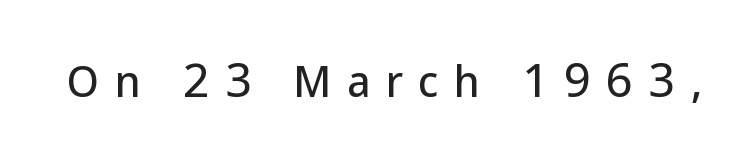
{"serif": "no", "italic": "no", "width": "normal", "stroke_contrast": "low", "x_height": "medium", "monospaced": "no", "underline": "no", "letter_spacing": "wide", "letter_spacing_em": 0.37, "glyph_px": 41}
